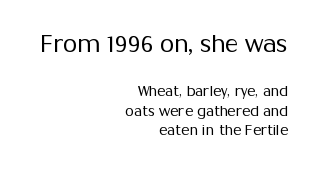
{"italic": "no", "bold": "no", "underline": "no", "align": "right", "line_spacing": "normal", "line_spacing_ratio": 1.39, "letter_spacing": "normal", "letter_spacing_em": 0.0, "larger_block": "first", "size_ratio": 1.64, "glyph_px": 23}
